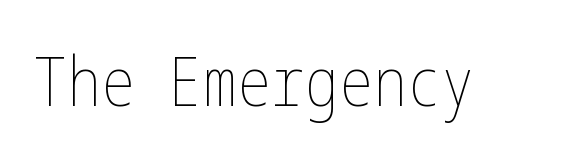
The image shows 68 px thin, condensed type, upright; set normal letter spacing, not underlined; low stroke contrast and a medium x-height.
